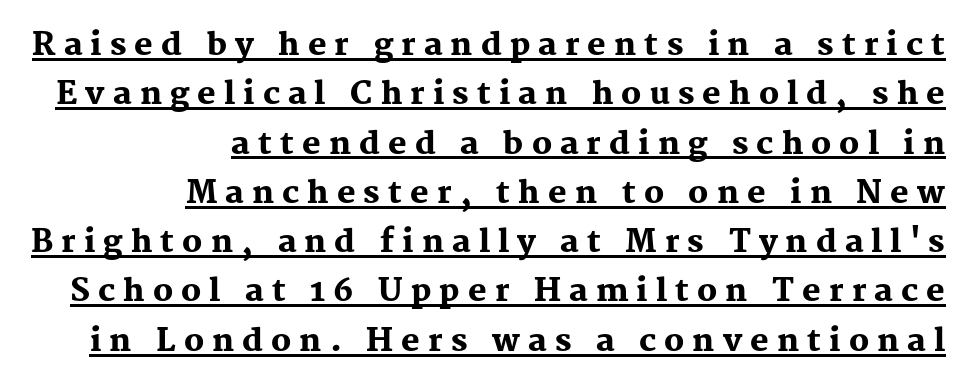
{"serif": "yes", "italic": "no", "bold": "yes", "weight": "heavy", "width": "normal", "stroke_contrast": "medium", "x_height": "medium", "monospaced": "no", "underline": "yes", "align": "right", "line_spacing": "normal", "line_spacing_ratio": 1.59, "letter_spacing": "wide", "letter_spacing_em": 0.26, "glyph_px": 31}
